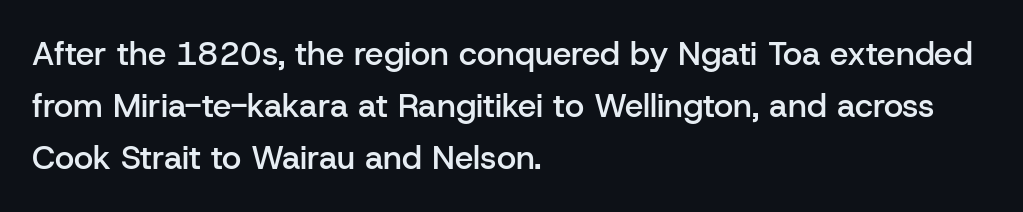
{"serif": "no", "italic": "no", "bold": "semi", "weight": "semibold", "width": "normal", "stroke_contrast": "low", "x_height": "medium", "monospaced": "no", "underline": "no", "align": "left", "line_spacing": "normal", "line_spacing_ratio": 1.58, "letter_spacing": "normal", "letter_spacing_em": 0.0, "glyph_px": 33}
